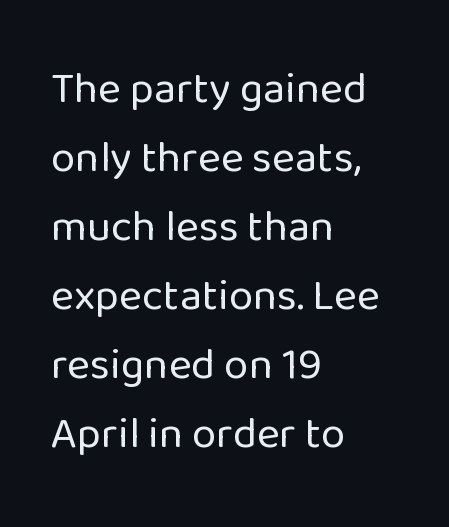
The image shows 44 px regular-weight sans-serif type, upright; set left-aligned, normal line spacing (1.57x), normal letter spacing, not underlined; low stroke contrast and a medium x-height.
